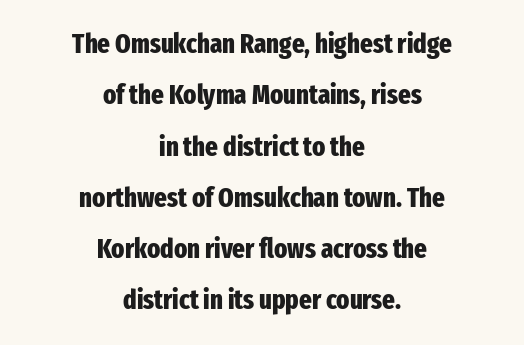
The image shows 27 px bold type, upright; set centered, loose line spacing (1.9x), normal letter spacing, not underlined.
